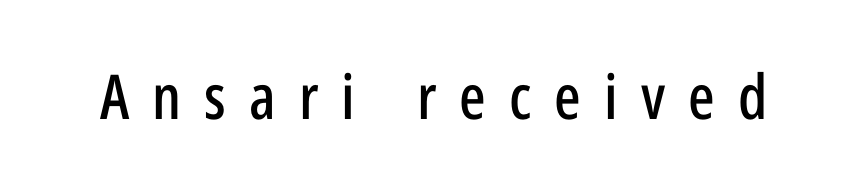
Q: Is the text italic (slanted)? A: No, it is upright.
Q: Is the typeface a serif or a sans-serif typeface? A: Sans-serif.
Q: Is the text underlined? A: No.
Q: Is the spacing between letters normal or unusually wide? A: Unusually wide.
Q: Width (condensed, normal, or wide)? A: Condensed.
Q: Stroke contrast? A: Low.
Q: x-height? A: Medium.
Q: Monospaced? A: No.
